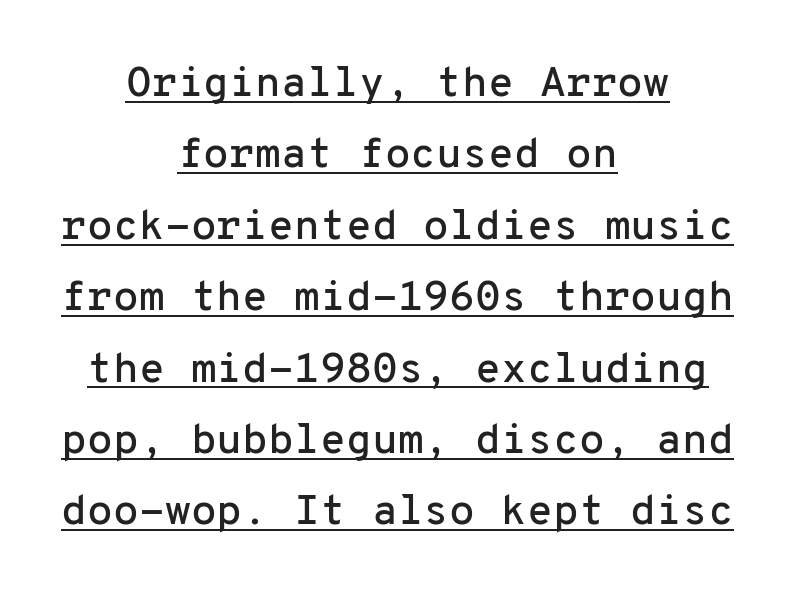
The image shows 42 px sans-serif type, upright, monospaced; set centered, normal line spacing (1.7x), normal letter spacing, underlined; low stroke contrast and a medium x-height.
